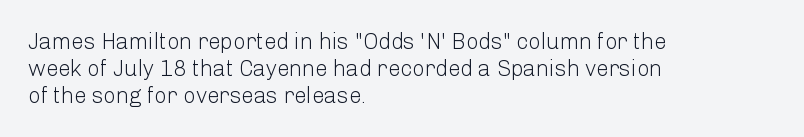
The image shows 22 px text type, upright; set left-aligned, line spacing 1.22x, normal letter spacing, not underlined.
